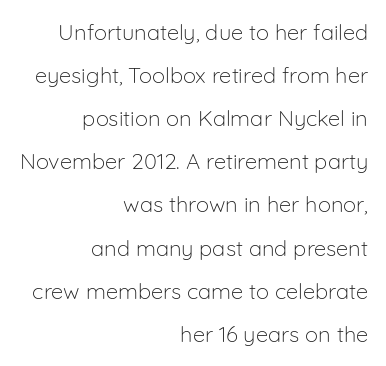
Q: Is the text bold? A: No.
Q: Is the text italic (slanted)? A: No, it is upright.
Q: Is the text underlined? A: No.
Q: How is the paragraph aligned? A: Right-aligned.
Q: Is the spacing between letters normal or unusually wide? A: Normal.
Q: Is the spacing between lines tight, normal or loose? A: Loose.
